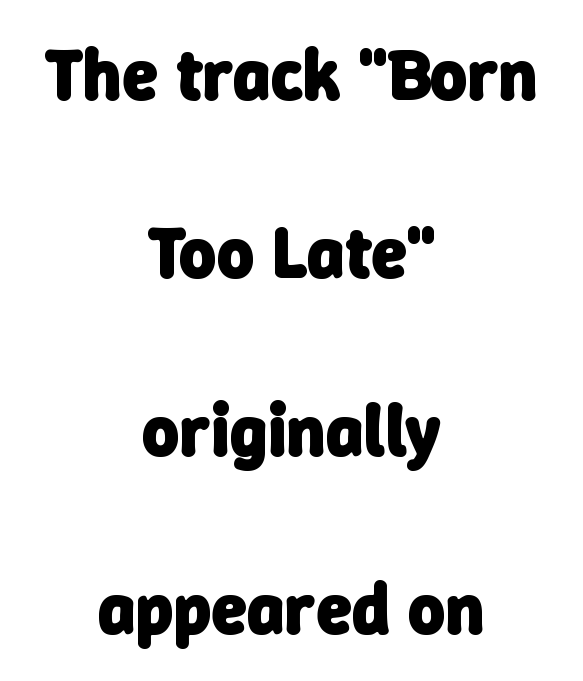
{"serif": "no", "bold": "yes", "weight": "heavy", "width": "normal", "stroke_contrast": "low", "x_height": "medium", "monospaced": "no", "underline": "no", "align": "center", "line_spacing": "loose", "line_spacing_ratio": 2.47, "letter_spacing": "normal", "letter_spacing_em": 0.0, "glyph_px": 72}
